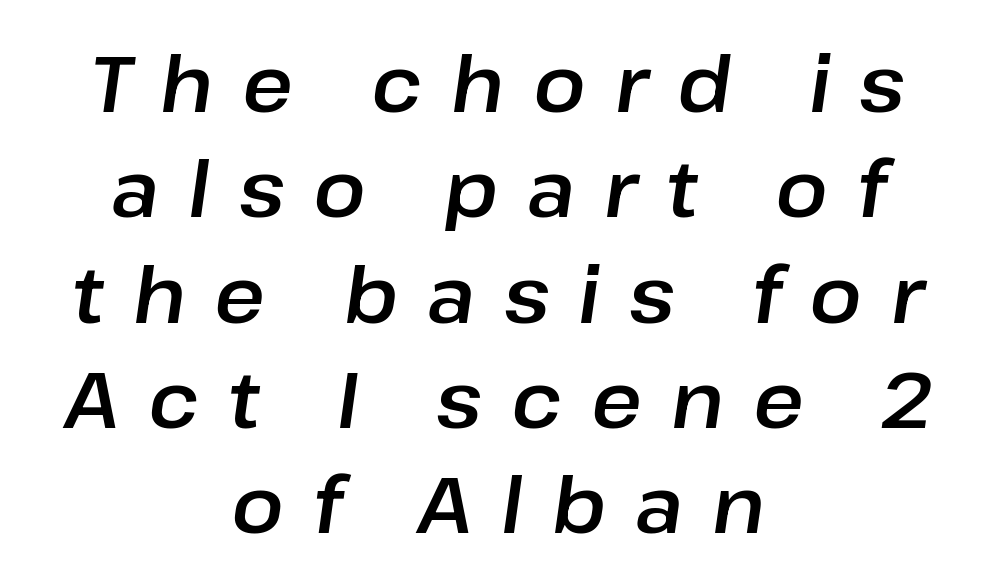
The image shows 78 px text type, italic (leaning right); set centered, normal line spacing (1.35x), unusually wide letter spacing (+0.37 em), not underlined; low stroke contrast and a medium x-height.
